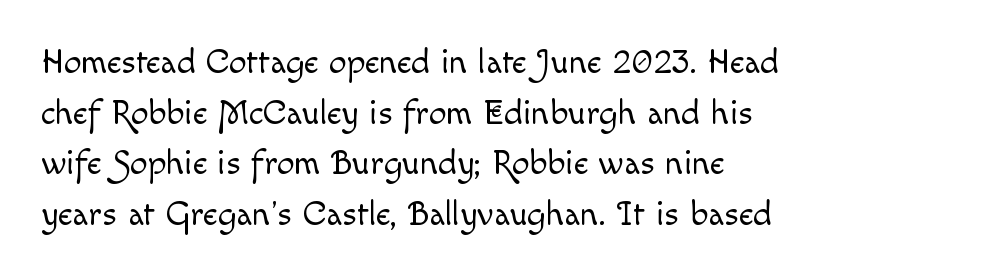
Q: Is the text bold? A: No.
Q: Is the text italic (slanted)? A: No, it is upright.
Q: Is the text underlined? A: No.
Q: How is the paragraph aligned? A: Left-aligned.
Q: Is the spacing between letters normal or unusually wide? A: Normal.
Q: Is the spacing between lines tight, normal or loose? A: Normal.
Q: Width (condensed, normal, or wide)? A: Normal.
Q: x-height? A: Small.
Q: Monospaced? A: No.
